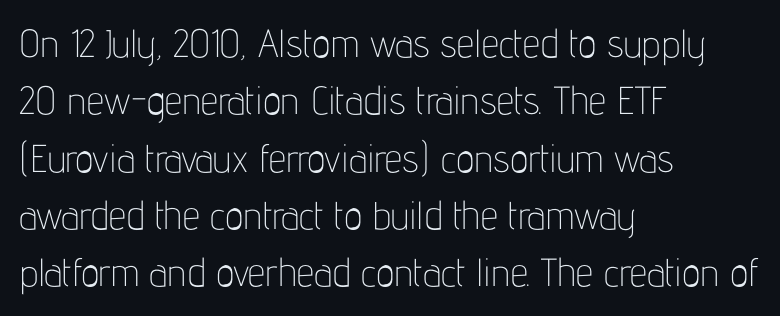
Q: Is the text bold? A: No.
Q: Is the text italic (slanted)? A: No, it is upright.
Q: Is the typeface a serif or a sans-serif typeface? A: Sans-serif.
Q: Is the text underlined? A: No.
Q: How is the paragraph aligned? A: Left-aligned.
Q: Is the spacing between letters normal or unusually wide? A: Normal.
Q: Is the spacing between lines tight, normal or loose? A: Normal.
Q: Width (condensed, normal, or wide)? A: Condensed.
Q: Stroke contrast? A: Low.
Q: x-height? A: Medium.
Q: Monospaced? A: No.
